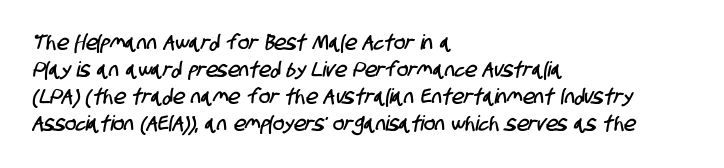
A normal amount of white space separates one row of letters from the next. Compared with typical body copy, the letter spacing here is the same. The space beneath each line is pristine and unruled. The lines in this sample share a left origin and differ only in where they stop.
